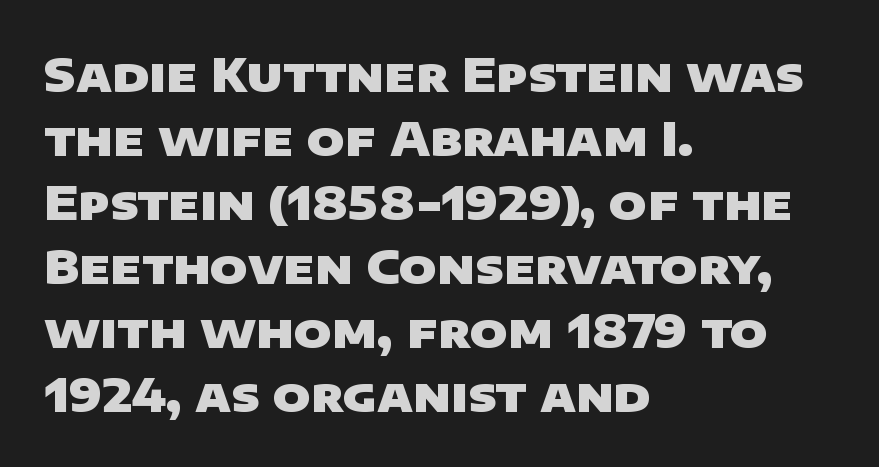
The image shows 46 px heavy, wide sans-serif type; set left-aligned, normal line spacing (1.39x), normal letter spacing, not underlined; low stroke contrast and a large x-height.
